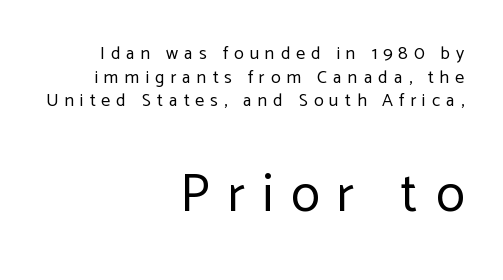
Words appear elongated and porous because spacing is wide. Are there feet on the stems? There aren't — it's a sans. Posture: straight, roman, zero tilt. A flush-right, rag-left setting is used for this passage.
